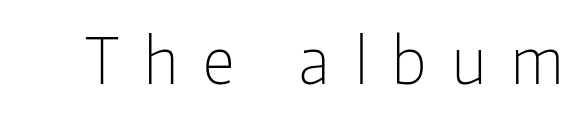
The image shows 64 px light, condensed sans-serif type, upright; set unusually wide letter spacing (+0.39 em), not underlined; low stroke contrast and a medium x-height.
